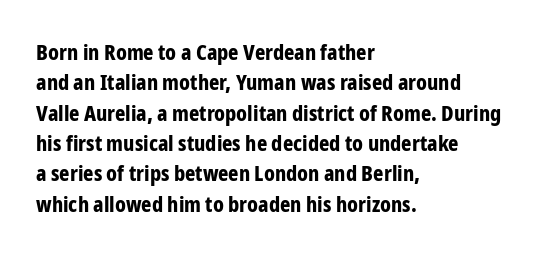
The image shows 22 px bold type, upright; set left-aligned, normal line spacing (1.38x), normal letter spacing, not underlined.
